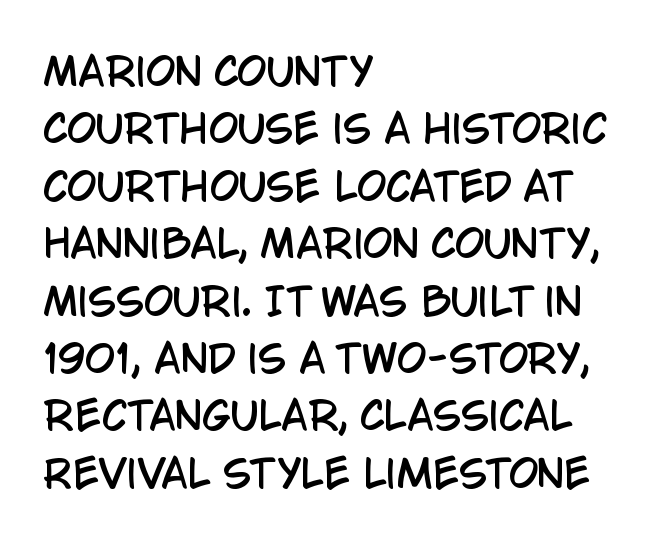
{"serif": "no", "italic": "no", "width": "condensed", "stroke_contrast": "low", "x_height": "large", "monospaced": "no", "underline": "no", "align": "left", "line_spacing": "normal", "line_spacing_ratio": 1.51, "letter_spacing": "normal", "letter_spacing_em": 0.0, "glyph_px": 38}
